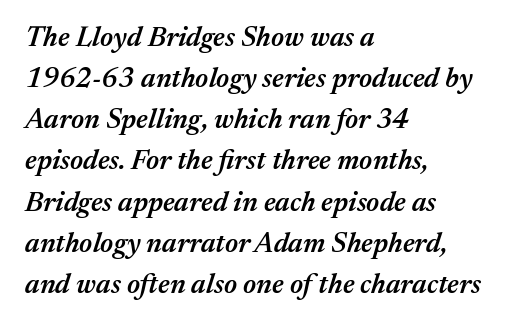
The image shows 28 px semibold type, italic (leaning right); set left-aligned, normal line spacing (1.47x), normal letter spacing, not underlined; medium stroke contrast and a medium x-height.
